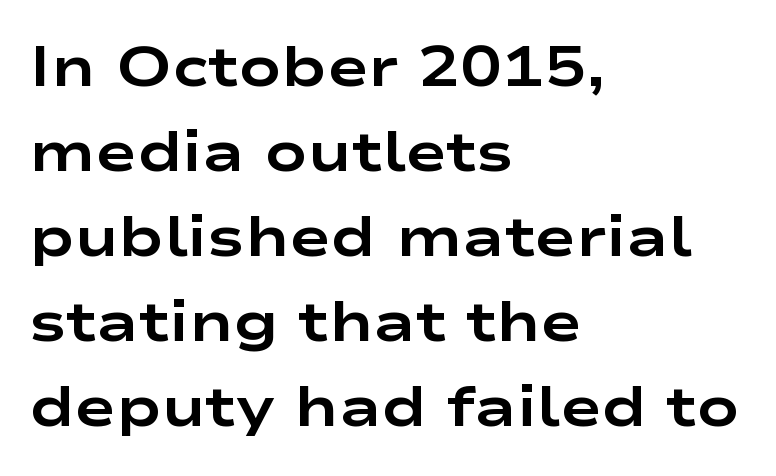
The image shows 56 px bold, wide sans-serif type, upright; set left-aligned, normal line spacing (1.52x), normal letter spacing, not underlined; low stroke contrast and a medium x-height.
